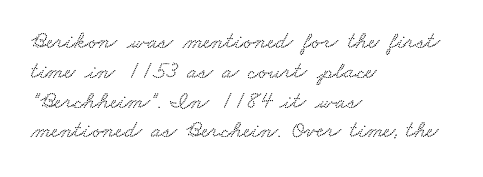
Typeset ragged right — the left edge is the straight one. The glyphs are unaccompanied by any horizontal stroke below them. The gaps between neighbouring characters are ordinary and unremarkable.
